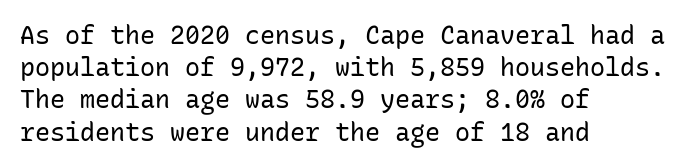
Q: Is the text bold? A: No.
Q: Is the text italic (slanted)? A: No, it is upright.
Q: Is the text underlined? A: No.
Q: How is the paragraph aligned? A: Left-aligned.
Q: Is the spacing between letters normal or unusually wide? A: Normal.
Q: Is the spacing between lines tight, normal or loose? A: Normal.
